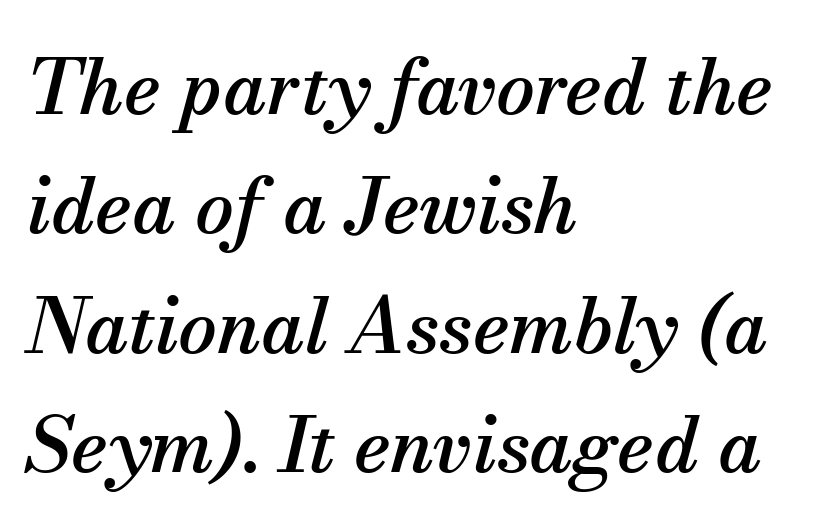
The specimen reads as italic at a glance. Decoration check: the copy has no underline. Proportional: the letters do not fall into vertical columns. This is serif lettering, the kind often seen in printed books. The leading is moderate, giving the passage an even texture. Caption: standard tracking, unaltered.
